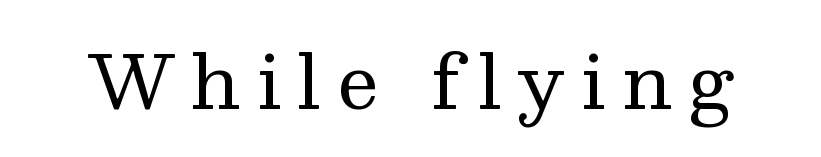
Looks like regular typesetting: each glyph gets only the width it needs. This sample uses a serif face. The line texture is sparse and dotted thanks to wide tracking. A light-to-regular cut is what we see here. Designer's note — italics off, roman on. The space directly below the letters is spotless.
